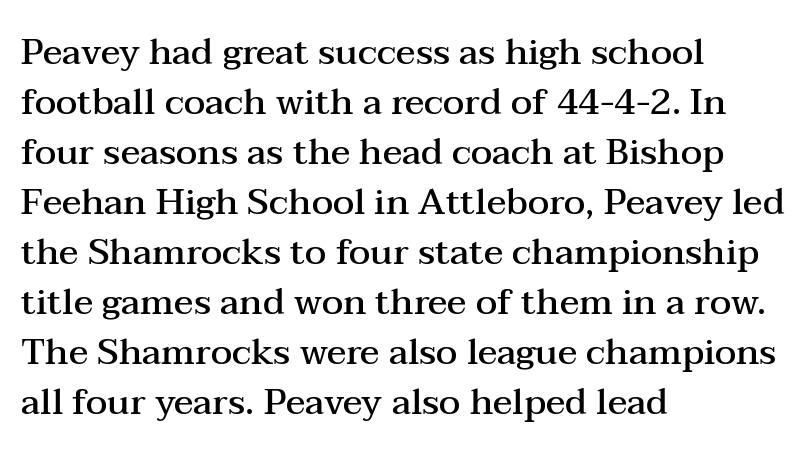
The image shows 36 px semibold, wide serif type, upright; set left-aligned, normal line spacing (1.39x), normal letter spacing, not underlined; medium stroke contrast and a medium x-height.
